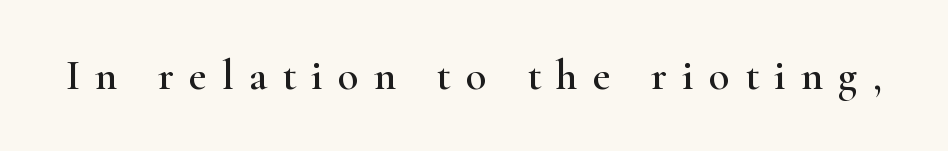
{"serif": "yes", "italic": "no", "width": "wide", "stroke_contrast": "high", "x_height": "small", "monospaced": "no", "underline": "no", "letter_spacing": "wide", "letter_spacing_em": 0.35, "glyph_px": 43}
